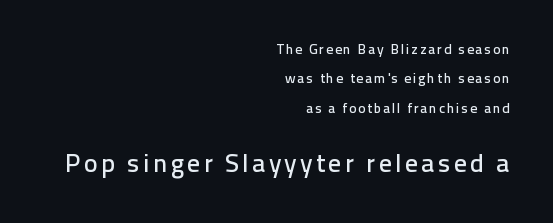
The image shows 26 px text type, upright; set right-aligned, loose line spacing (2.1x), not underlined; the second (bottom) block is 1.86x larger.
